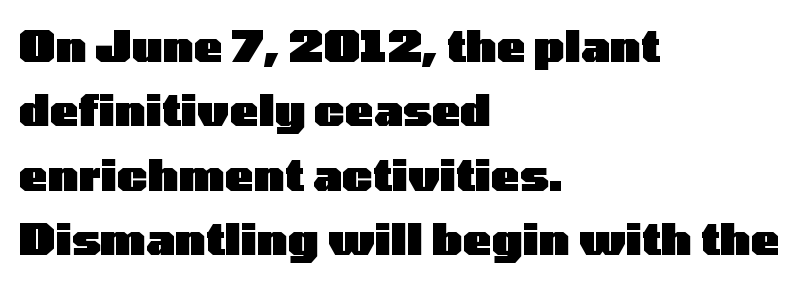
Q: Is the text bold? A: Yes.
Q: Is the text italic (slanted)? A: No, it is upright.
Q: Is the typeface a serif or a sans-serif typeface? A: Sans-serif.
Q: Is the text underlined? A: No.
Q: How is the paragraph aligned? A: Left-aligned.
Q: Is the spacing between letters normal or unusually wide? A: Normal.
Q: Is the spacing between lines tight, normal or loose? A: Normal.
Q: Width (condensed, normal, or wide)? A: Wide.
Q: Stroke contrast? A: Low.
Q: x-height? A: Medium.
Q: Monospaced? A: No.
